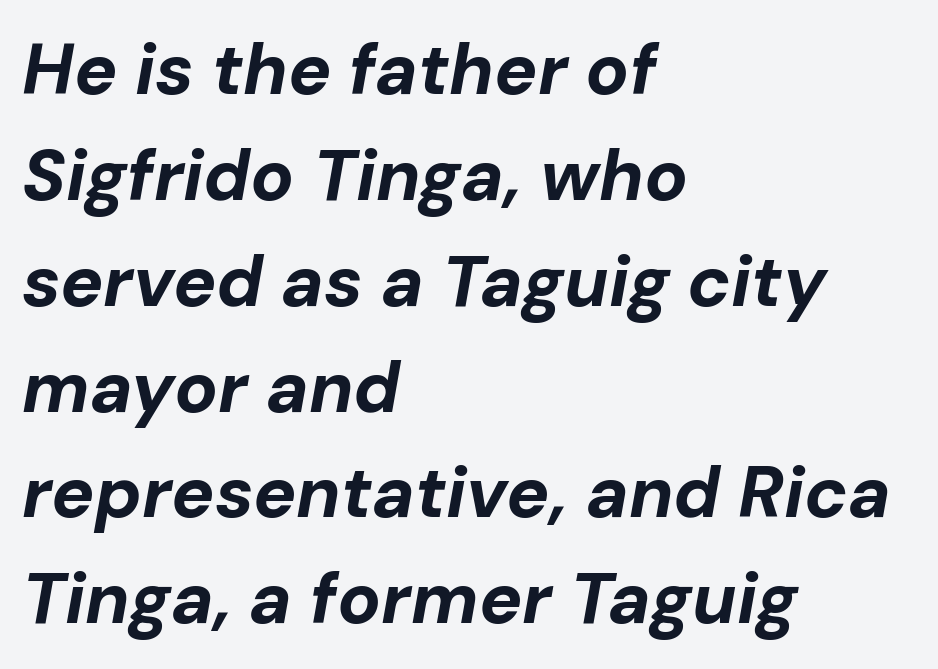
{"italic": "yes", "lean": "right", "slant_degrees": 10, "bold": "yes", "weight": "bold", "width": "normal", "stroke_contrast": "low", "x_height": "medium", "monospaced": "no", "underline": "no", "align": "left", "line_spacing": "normal", "line_spacing_ratio": 1.47, "letter_spacing": "normal", "letter_spacing_em": 0.0, "glyph_px": 72}
